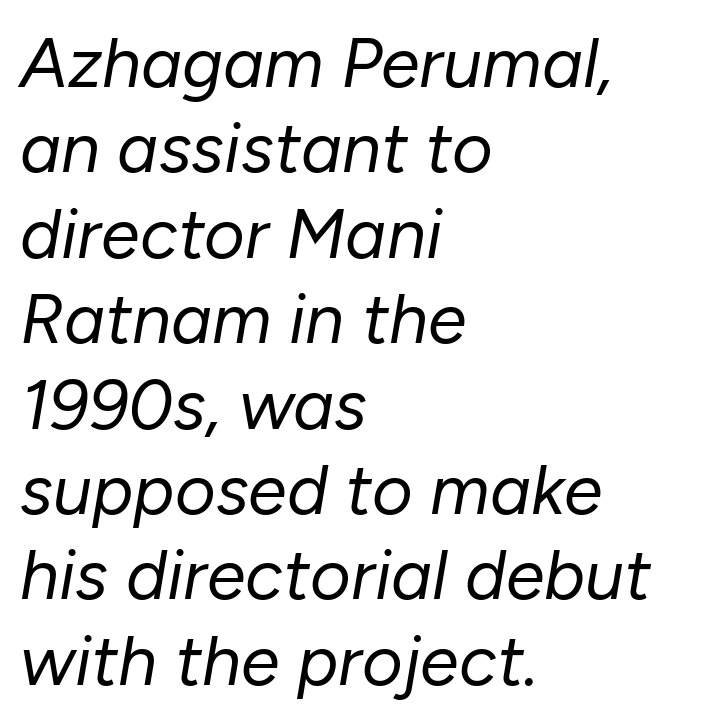
Q: Is the text bold? A: No.
Q: Is the text italic (slanted)? A: Yes, it leans right by about 10 degrees.
Q: Is the text underlined? A: No.
Q: How is the paragraph aligned? A: Left-aligned.
Q: Is the spacing between letters normal or unusually wide? A: Normal.
Q: Width (condensed, normal, or wide)? A: Normal.
Q: Stroke contrast? A: Low.
Q: x-height? A: Medium.
Q: Monospaced? A: No.
